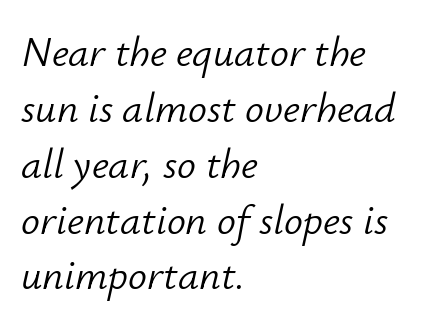
Q: Is the text bold? A: No.
Q: Is the text italic (slanted)? A: Yes, it leans right by about 12 degrees.
Q: Is the text underlined? A: No.
Q: How is the paragraph aligned? A: Left-aligned.
Q: Is the spacing between letters normal or unusually wide? A: Normal.
Q: Is the spacing between lines tight, normal or loose? A: Normal.
Q: Width (condensed, normal, or wide)? A: Normal.
Q: Stroke contrast? A: Low.
Q: x-height? A: Small.
Q: Monospaced? A: No.
